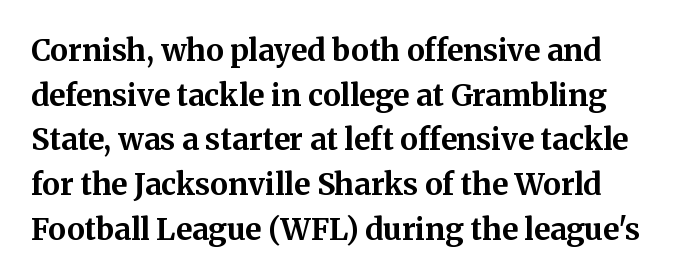
Q: Is the text bold? A: Yes.
Q: Is the text italic (slanted)? A: No, it is upright.
Q: Is the typeface a serif or a sans-serif typeface? A: Serif.
Q: Is the text underlined? A: No.
Q: How is the paragraph aligned? A: Left-aligned.
Q: Is the spacing between letters normal or unusually wide? A: Normal.
Q: Is the spacing between lines tight, normal or loose? A: Normal.
Q: Width (condensed, normal, or wide)? A: Normal.
Q: Stroke contrast? A: Medium.
Q: x-height? A: Medium.
Q: Monospaced? A: No.
